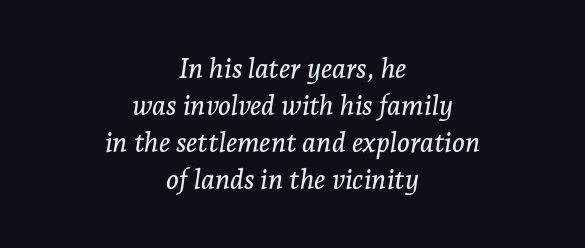
Tracking value appears to be zero — textbook default spacing. Just letters on the line, the space beneath them empty. Honestly, the row spacing looks completely unremarkable. These lines are centered, leaving both edges ragged.
